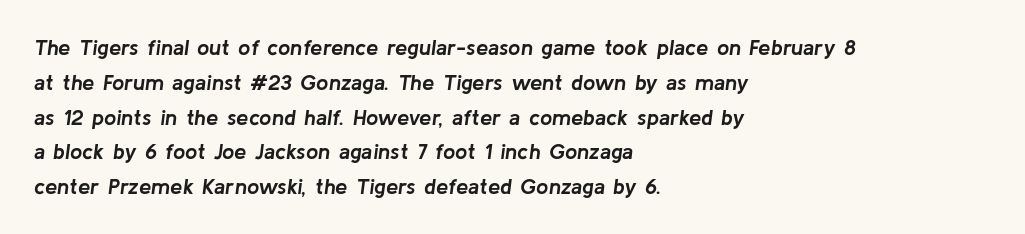
Q: Is the text bold? A: Yes.
Q: Is the text italic (slanted)? A: Yes, it leans right by about 8 degrees.
Q: Is the text underlined? A: No.
Q: How is the paragraph aligned? A: Left-aligned.
Q: Is the spacing between letters normal or unusually wide? A: Normal.
Q: Is the spacing between lines tight, normal or loose? A: Normal.
